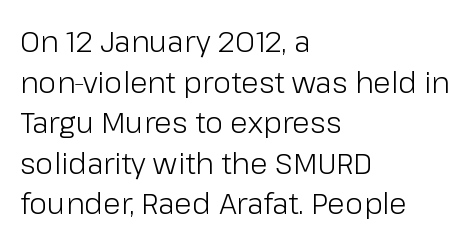
{"serif": "no", "italic": "no", "bold": "no", "weight": "light", "width": "normal", "stroke_contrast": "low", "x_height": "medium", "monospaced": "no", "underline": "no", "align": "left", "line_spacing": "normal", "line_spacing_ratio": 1.4, "letter_spacing": "normal", "letter_spacing_em": 0.0, "glyph_px": 29}
